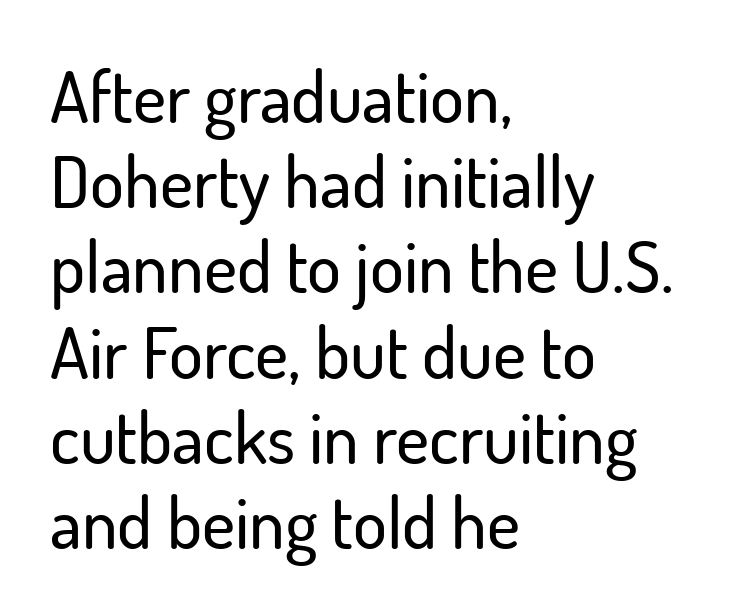
{"serif": "no", "italic": "no", "width": "normal", "stroke_contrast": "low", "x_height": "small", "monospaced": "no", "underline": "no", "align": "left", "line_spacing_ratio": 1.2, "letter_spacing": "normal", "letter_spacing_em": 0.0, "glyph_px": 71}
